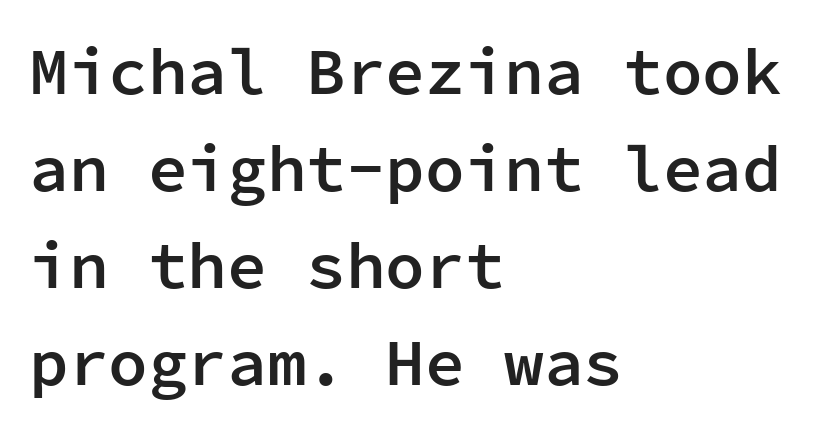
The image shows 66 px semibold sans-serif type, upright, monospaced; set left-aligned, normal line spacing (1.47x), normal letter spacing, not underlined; low stroke contrast and a medium x-height.
